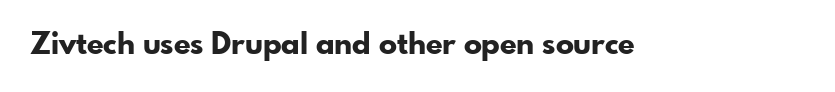
You can tell from the bare stems that sans-serif type was used. Ordinary non-slanted type is in use. Think of a printed novel: that variable character pitch is what you see here. Heavy, bold letterforms. Descenders hang freely into open space.
